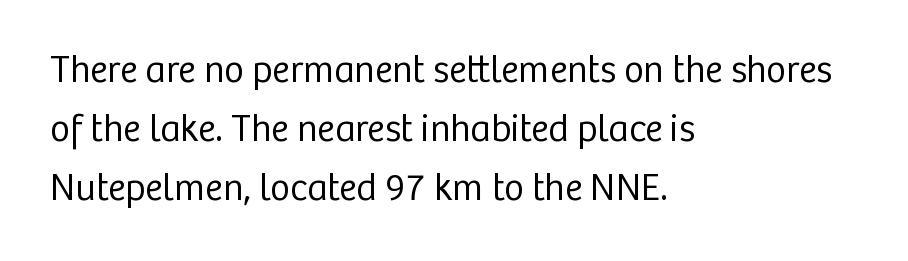
The weight would be labelled regular, book, light, or lighter still. These lines sit exactly where default settings would place them. Characters remain perfectly vertical along every line. The type is set solid horizontally, with unmodified tracking. The typesetter chose a ragged-right arrangement here. Is this a sans? Yes — the strokes have no serifs.
